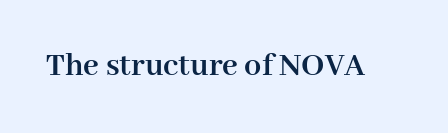
Q: Is the text bold? A: Yes.
Q: Is the text italic (slanted)? A: No, it is upright.
Q: Is the typeface a serif or a sans-serif typeface? A: Serif.
Q: Is the text underlined? A: No.
Q: Is the spacing between letters normal or unusually wide? A: Normal.
Q: Width (condensed, normal, or wide)? A: Normal.
Q: Stroke contrast? A: High.
Q: x-height? A: Medium.
Q: Monospaced? A: No.
